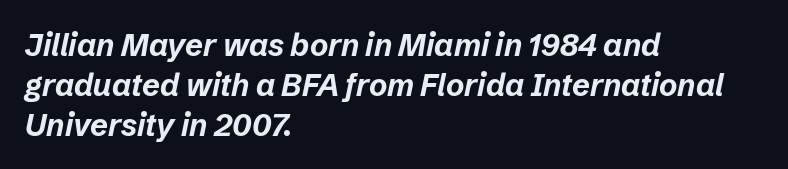
The image shows 31 px bold type, italic (leaning right); set left-aligned, normal line spacing (1.29x), normal letter spacing, not underlined; low stroke contrast and a medium x-height.
